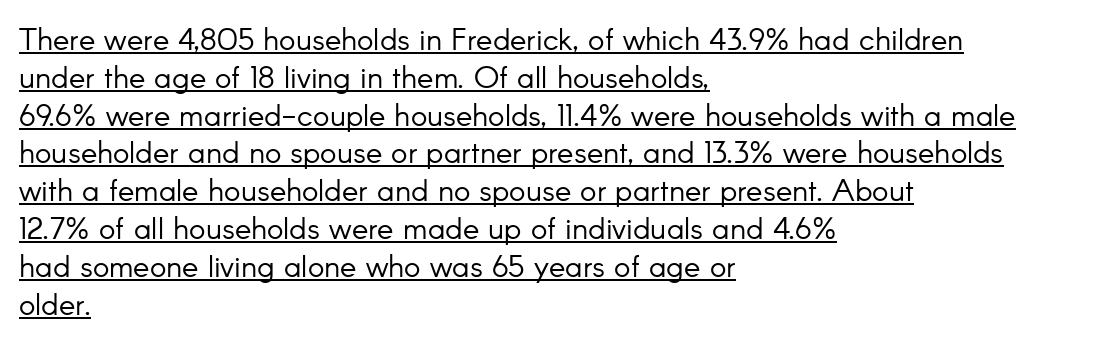
Look at the tracking — it's just the regular setting, nothing added. Is there any slant? The stems are plumb. Is there an underline? Yes — a line sits under the letters. The type family on display is of the sans-serif kind. The passage shown is typed in a proportional face where columns would drift.
